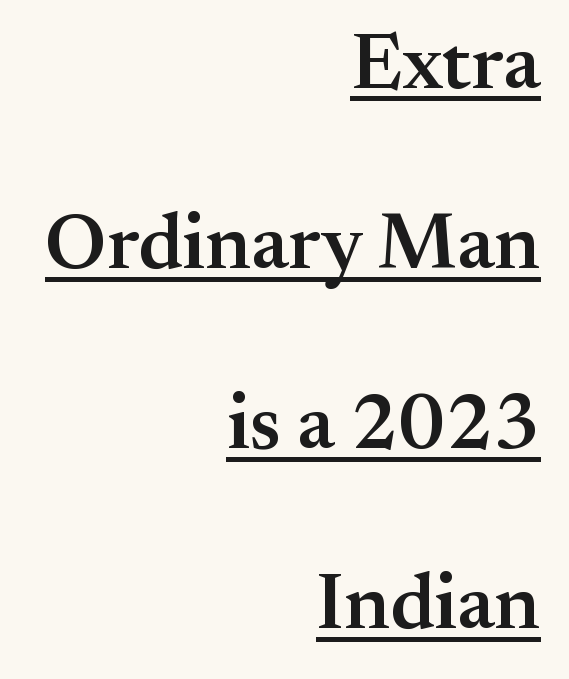
{"serif": "yes", "italic": "no", "bold": "semi", "weight": "semibold", "width": "normal", "stroke_contrast": "medium", "x_height": "small", "monospaced": "no", "underline": "yes", "align": "right", "line_spacing": "loose", "line_spacing_ratio": 2.28, "letter_spacing": "normal", "letter_spacing_em": 0.0, "glyph_px": 79}
